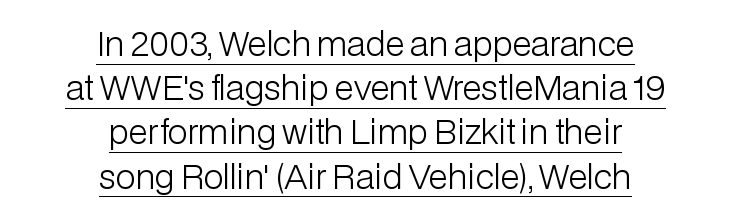
{"serif": "no", "italic": "no", "bold": "no", "weight": "light", "width": "normal", "stroke_contrast": "low", "x_height": "medium", "monospaced": "no", "underline": "yes", "align": "center", "line_spacing": "normal", "line_spacing_ratio": 1.34, "letter_spacing": "normal", "letter_spacing_em": 0.0, "glyph_px": 33}
